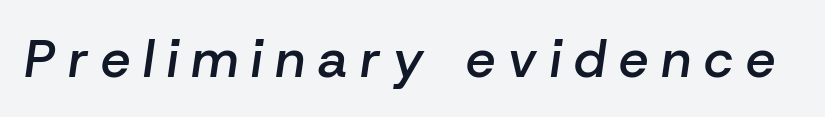
Q: Is the text bold? A: Semi-bold.
Q: Is the text italic (slanted)? A: Yes, it leans right by about 8 degrees.
Q: Is the text underlined? A: No.
Q: Is the spacing between letters normal or unusually wide? A: Unusually wide.
Q: Width (condensed, normal, or wide)? A: Normal.
Q: Stroke contrast? A: Low.
Q: x-height? A: Medium.
Q: Monospaced? A: No.
